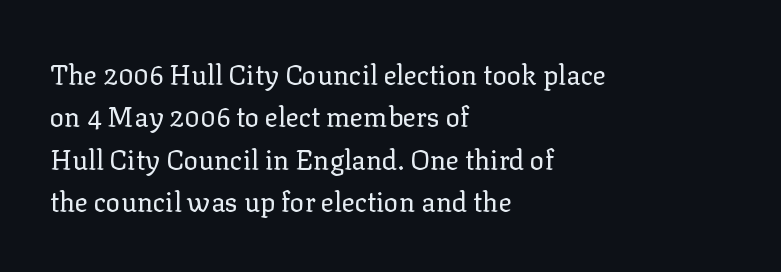
{"italic": "no", "bold": "no", "underline": "no", "align": "left", "line_spacing": "normal", "line_spacing_ratio": 1.57, "letter_spacing": "normal", "letter_spacing_em": 0.0, "glyph_px": 27}
